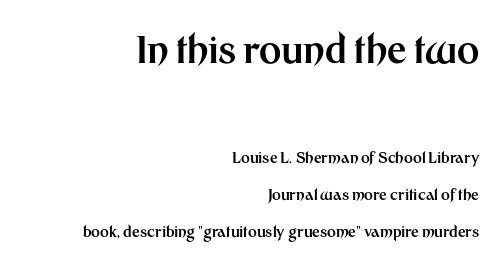
The image shows 38 px bold sans-serif type, upright; set right-aligned, loose line spacing (2.46x), normal letter spacing, not underlined; the first (top) block is 2.53x larger; medium stroke contrast and a medium x-height.
